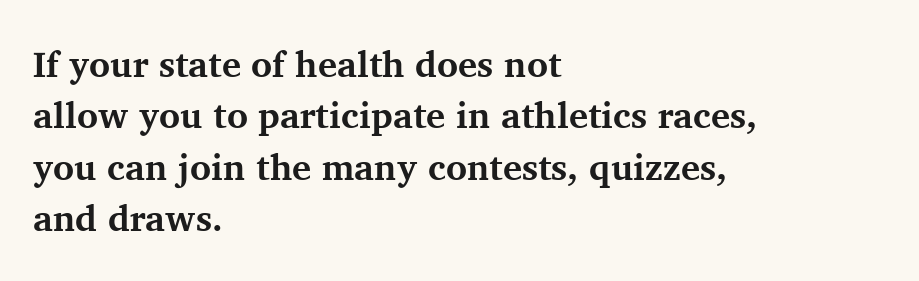
{"serif": "yes", "italic": "no", "bold": "yes", "weight": "bold", "width": "normal", "stroke_contrast": "medium", "x_height": "medium", "monospaced": "no", "underline": "no", "align": "left", "line_spacing": "normal", "line_spacing_ratio": 1.43, "letter_spacing": "normal", "letter_spacing_em": 0.0, "glyph_px": 36}
